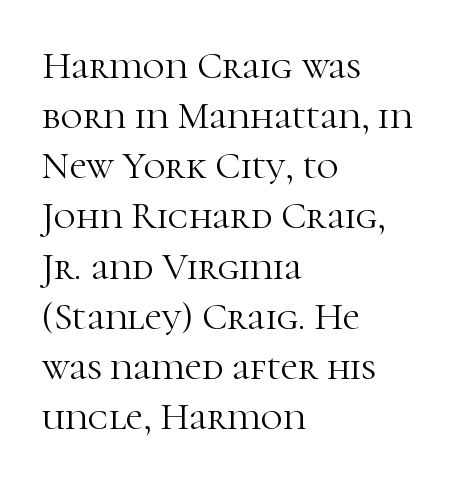
Q: Is the text bold? A: No.
Q: Is the text italic (slanted)? A: No, it is upright.
Q: Is the typeface a serif or a sans-serif typeface? A: Serif.
Q: Is the text underlined? A: No.
Q: How is the paragraph aligned? A: Left-aligned.
Q: Is the spacing between letters normal or unusually wide? A: Normal.
Q: Is the spacing between lines tight, normal or loose? A: Normal.
Q: Width (condensed, normal, or wide)? A: Normal.
Q: Stroke contrast? A: High.
Q: x-height? A: Medium.
Q: Monospaced? A: No.
